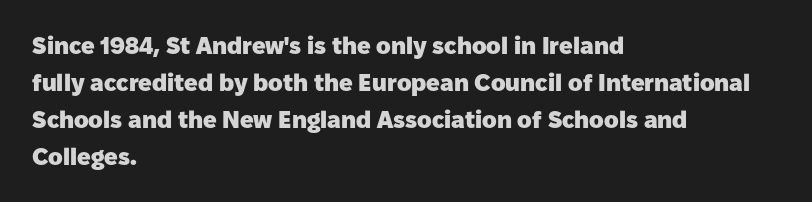
These lines sit exactly where default settings would place them. Descenders are the only things crossing below the line. As a designer I'd log this as weight 700, bold. Where is the straight margin? On the left. The axis of the letterforms is exactly vertical. No extra tracking has been applied to these lines.
